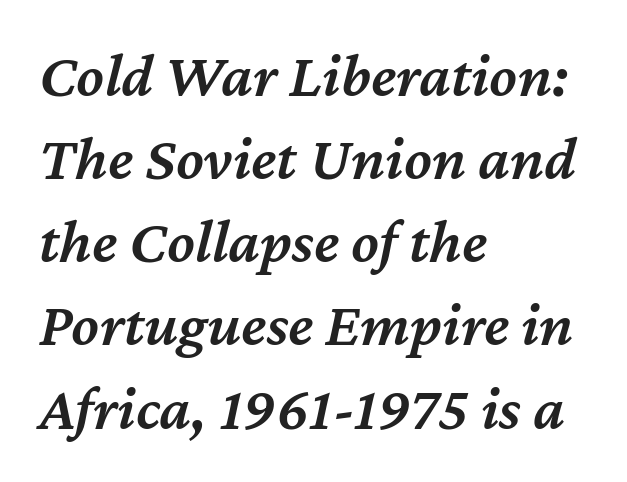
Q: Is the text bold? A: Semi-bold.
Q: Is the text italic (slanted)? A: Yes, it leans right by about 12 degrees.
Q: Is the text underlined? A: No.
Q: How is the paragraph aligned? A: Left-aligned.
Q: Is the spacing between letters normal or unusually wide? A: Normal.
Q: Is the spacing between lines tight, normal or loose? A: Normal.
Q: Width (condensed, normal, or wide)? A: Normal.
Q: Stroke contrast? A: Medium.
Q: x-height? A: Medium.
Q: Monospaced? A: No.
